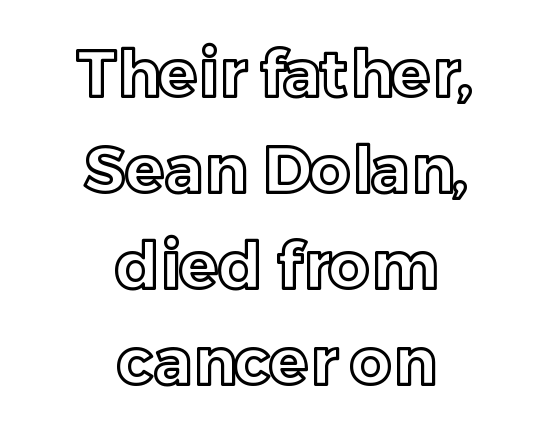
The image shows 64 px text type, upright; set centered, normal line spacing (1.5x), normal letter spacing, not underlined; a medium x-height.
